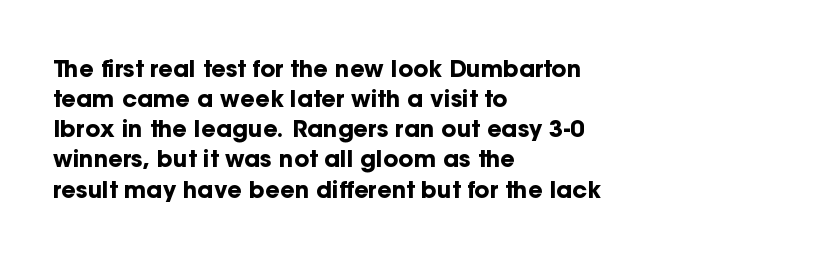
{"italic": "no", "bold": "yes", "underline": "no", "align": "left", "line_spacing": "normal", "line_spacing_ratio": 1.31, "letter_spacing": "normal", "letter_spacing_em": 0.0, "glyph_px": 23}
